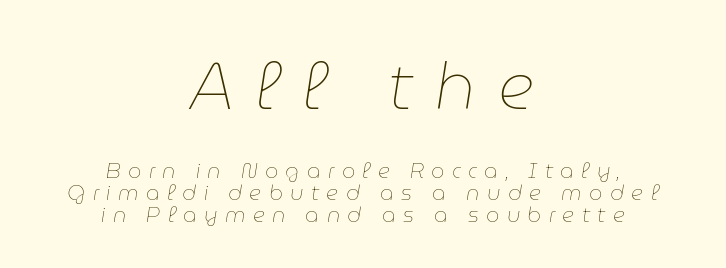
{"italic": "yes", "lean": "right", "slant_degrees": 9, "bold": "no", "weight": "thin", "width": "normal", "stroke_contrast": "low", "x_height": "medium", "monospaced": "no", "underline": "no", "align": "center", "line_spacing": "tight", "line_spacing_ratio": 1.05, "letter_spacing": "wide", "letter_spacing_em": 0.35, "larger_block": "first", "size_ratio": 3.05, "glyph_px": 64}
